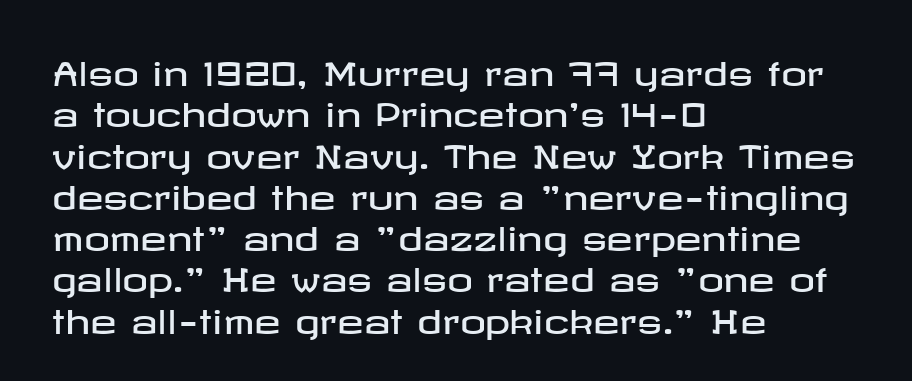
Q: Is the text italic (slanted)? A: No, it is upright.
Q: Is the typeface a serif or a sans-serif typeface? A: Sans-serif.
Q: Is the text underlined? A: No.
Q: How is the paragraph aligned? A: Left-aligned.
Q: Is the spacing between letters normal or unusually wide? A: Normal.
Q: Is the spacing between lines tight, normal or loose? A: Normal.
Q: Width (condensed, normal, or wide)? A: Wide.
Q: Stroke contrast? A: Low.
Q: x-height? A: Medium.
